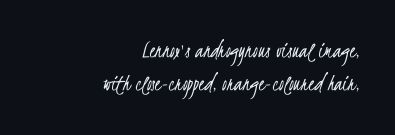
The image shows 24 px text type; set right-aligned, normal line spacing (1.38x), normal letter spacing, not underlined.
